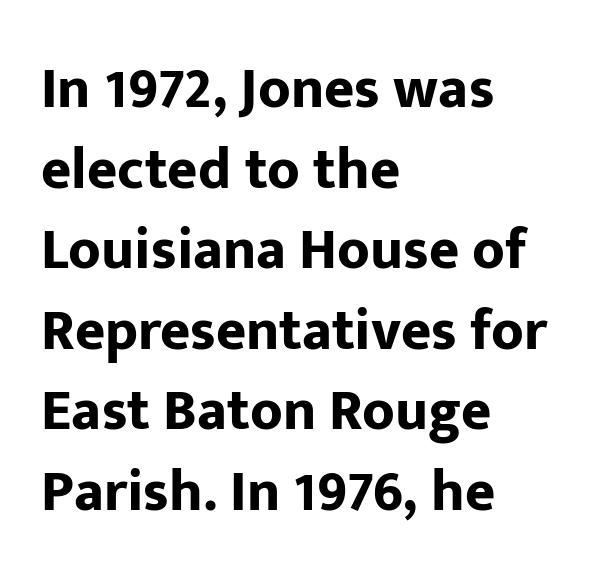
In terms of letterform style, serifs are entirely absent. Summary of vertical rhythm: regular, with standard interline spacing. Designer's note — italics off, roman on. Short note: letters normally spaced. Has an underline been added? It has not.
